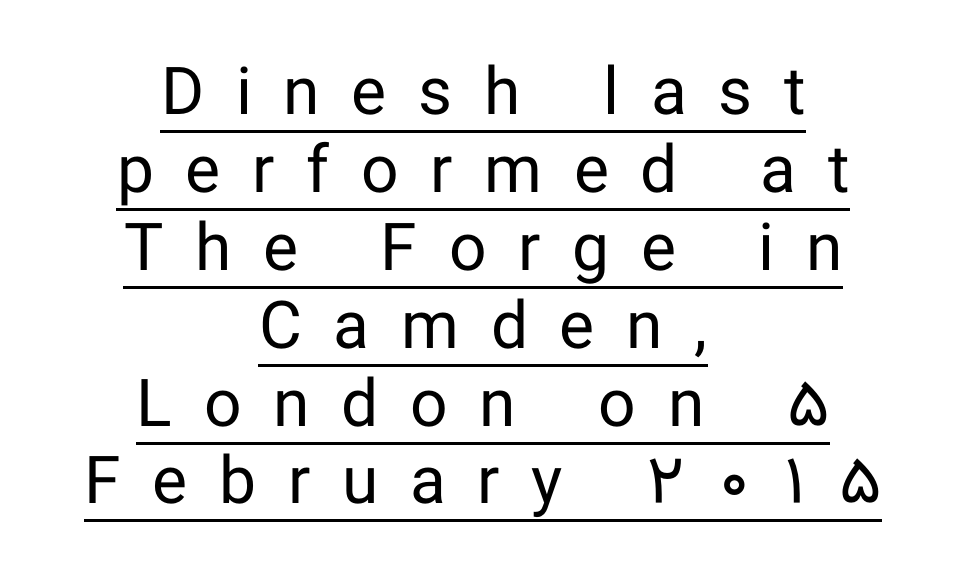
{"serif": "no", "italic": "no", "bold": "no", "weight": "regular", "width": "normal", "stroke_contrast": "low", "x_height": "medium", "monospaced": "no", "underline": "yes", "align": "center", "line_spacing_ratio": 1.18, "letter_spacing": "wide", "letter_spacing_em": 0.48, "glyph_px": 66}
